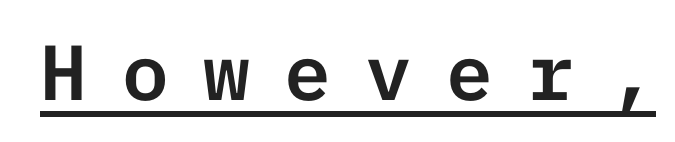
{"serif": "no", "italic": "no", "width": "normal", "stroke_contrast": "low", "x_height": "medium", "underline": "yes", "letter_spacing": "wide", "letter_spacing_em": 0.44, "glyph_px": 78}
